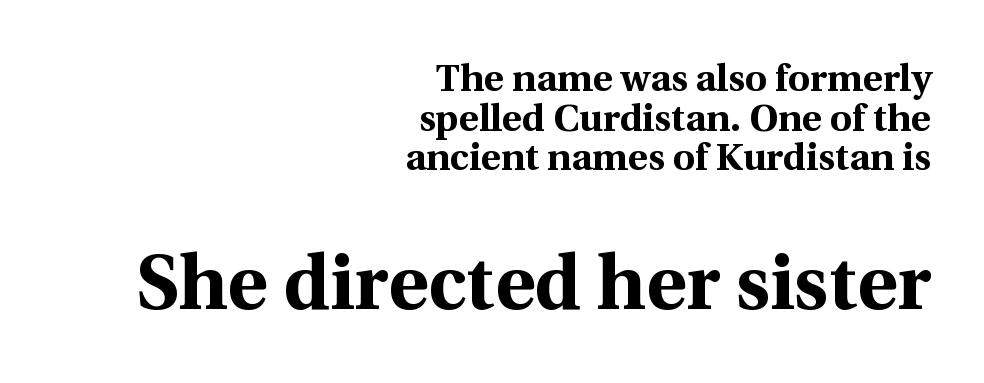
Two sizes are in play, and the larger belongs to the second block. The paragraph has a hard right edge and a soft left edge. How are the letters spaced? Ordinarily, with no added tracking. Unlike a clean sans, this face finishes its strokes with serifs. Quick note: not italic, upright.
